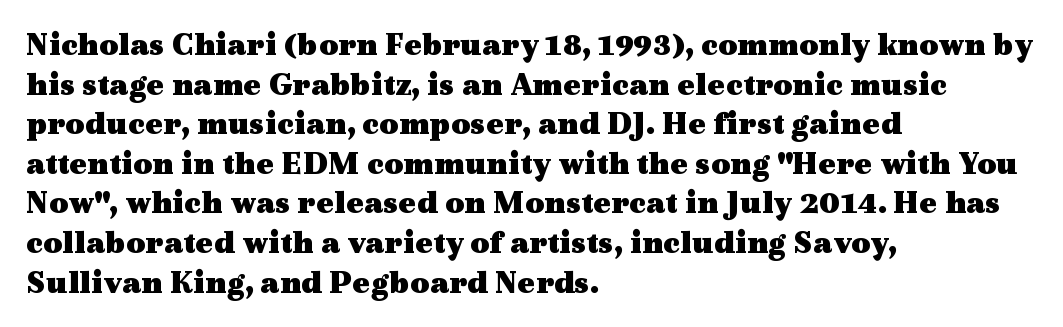
Q: Is the text bold? A: Yes.
Q: Is the text italic (slanted)? A: No, it is upright.
Q: Is the typeface a serif or a sans-serif typeface? A: Serif.
Q: Is the text underlined? A: No.
Q: How is the paragraph aligned? A: Left-aligned.
Q: Is the spacing between letters normal or unusually wide? A: Normal.
Q: Width (condensed, normal, or wide)? A: Wide.
Q: x-height? A: Medium.
Q: Monospaced? A: No.
